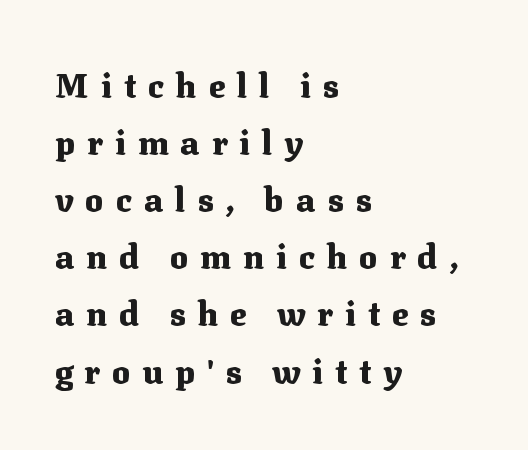
The image shows 34 px heavy serif type, upright; set left-aligned, normal line spacing (1.68x), unusually wide letter spacing (+0.35 em), not underlined; medium stroke contrast and a medium x-height.
